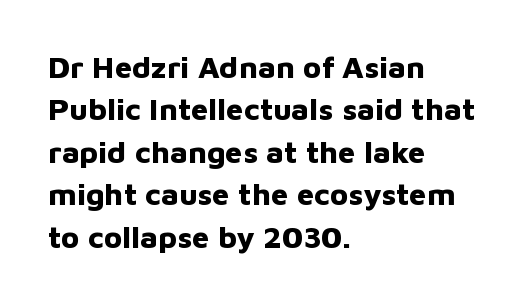
The setting favours the left margin, as ordinary paragraphs usually do. Reading down the column, the eye jumps a familiar distance to each next line. Each letter keeps its own natural width here, so spacing adapts to shape. The lettering stays uniformly vertical, giving the passage a roman look.
